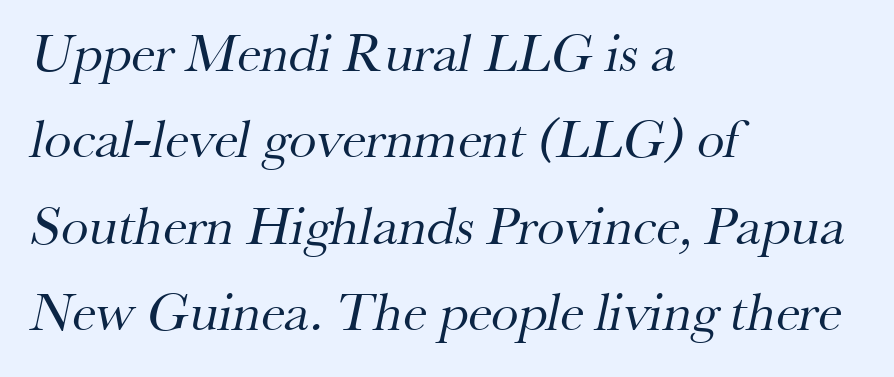
Q: Is the text bold? A: No.
Q: Is the typeface a serif or a sans-serif typeface? A: Serif.
Q: Is the text underlined? A: No.
Q: How is the paragraph aligned? A: Left-aligned.
Q: Is the spacing between letters normal or unusually wide? A: Normal.
Q: Is the spacing between lines tight, normal or loose? A: Normal.
Q: Width (condensed, normal, or wide)? A: Normal.
Q: Stroke contrast? A: Medium.
Q: x-height? A: Small.
Q: Monospaced? A: No.
